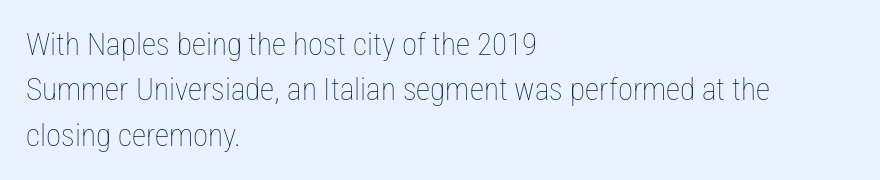
{"italic": "no", "bold": "no", "weight": "thin", "width": "condensed", "stroke_contrast": "low", "x_height": "medium", "monospaced": "no", "underline": "no", "align": "left", "line_spacing": "normal", "line_spacing_ratio": 1.46, "letter_spacing": "normal", "letter_spacing_em": 0.0, "glyph_px": 31}
